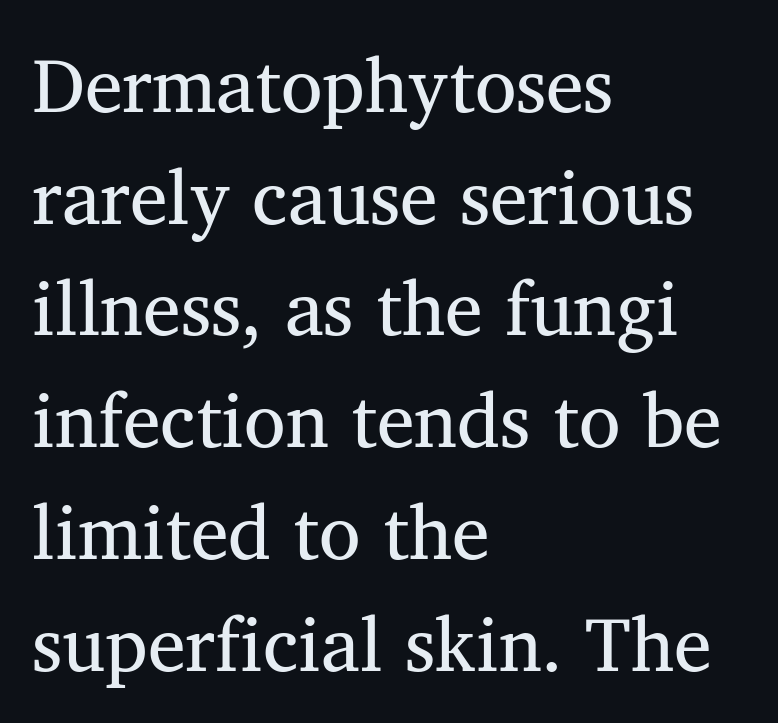
Q: Is the typeface a serif or a sans-serif typeface? A: Serif.
Q: Is the text underlined? A: No.
Q: How is the paragraph aligned? A: Left-aligned.
Q: Is the spacing between letters normal or unusually wide? A: Normal.
Q: Is the spacing between lines tight, normal or loose? A: Normal.
Q: Width (condensed, normal, or wide)? A: Normal.
Q: Stroke contrast? A: Medium.
Q: x-height? A: Medium.
Q: Monospaced? A: No.
